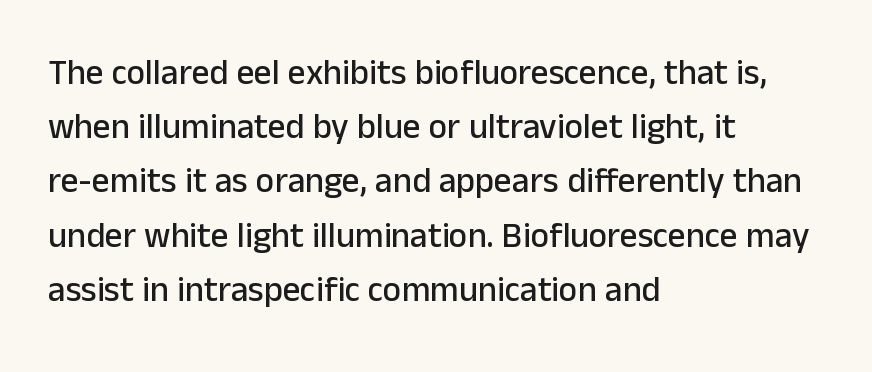
Q: Is the text italic (slanted)? A: No, it is upright.
Q: Is the typeface a serif or a sans-serif typeface? A: Sans-serif.
Q: Is the text underlined? A: No.
Q: How is the paragraph aligned? A: Left-aligned.
Q: Is the spacing between letters normal or unusually wide? A: Normal.
Q: Is the spacing between lines tight, normal or loose? A: Normal.
Q: Width (condensed, normal, or wide)? A: Normal.
Q: Stroke contrast? A: Low.
Q: x-height? A: Medium.
Q: Monospaced? A: No.
